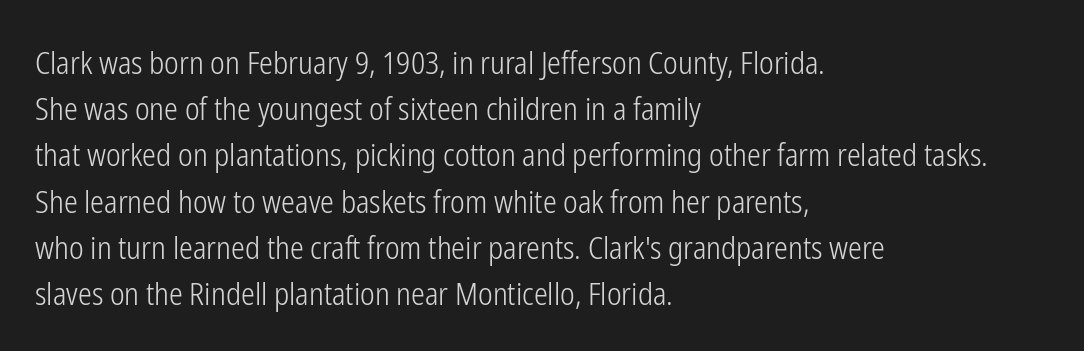
Q: Is the text bold? A: No.
Q: Is the text italic (slanted)? A: No, it is upright.
Q: Is the typeface a serif or a sans-serif typeface? A: Sans-serif.
Q: Is the text underlined? A: No.
Q: How is the paragraph aligned? A: Left-aligned.
Q: Is the spacing between letters normal or unusually wide? A: Normal.
Q: Is the spacing between lines tight, normal or loose? A: Normal.
Q: Width (condensed, normal, or wide)? A: Condensed.
Q: Stroke contrast? A: Low.
Q: x-height? A: Medium.
Q: Monospaced? A: No.
